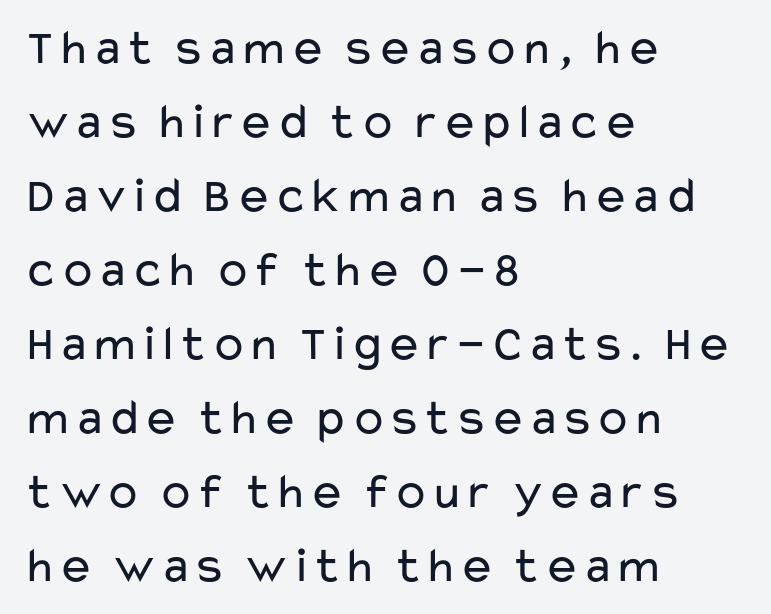
{"serif": "no", "italic": "no", "bold": "no", "weight": "regular", "width": "wide", "stroke_contrast": "low", "x_height": "medium", "monospaced": "no", "underline": "no", "align": "left", "line_spacing": "normal", "line_spacing_ratio": 1.48, "letter_spacing": "normal", "letter_spacing_em": 0.0, "glyph_px": 50}
